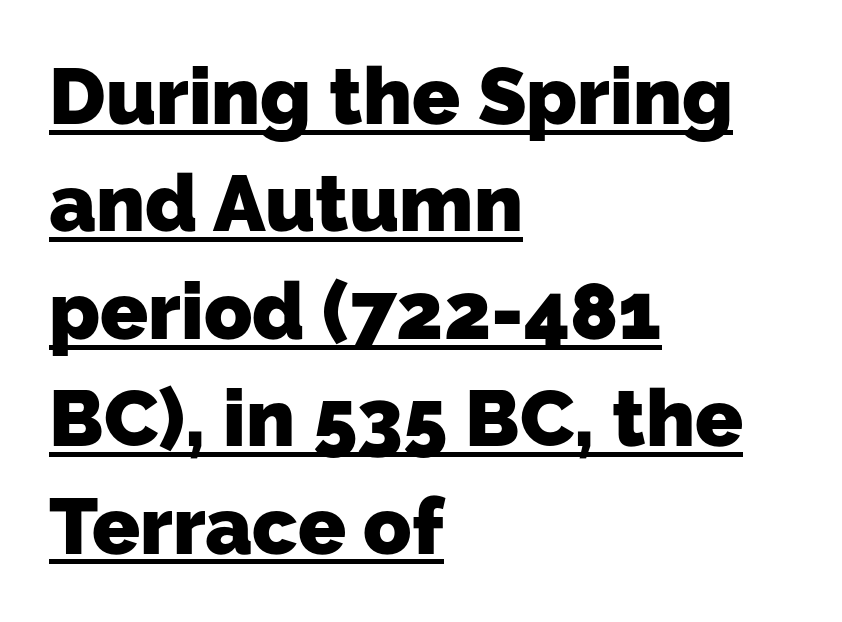
The text block is weighted toward the left margin, trailing off unevenly rightward. Character widths vary here, with narrow letters taking less room than wide ones. Successive baselines arrive at the customary interval. These lines are composed in type without serifs. Does extra space separate the letters? No, they use regular spacing.
